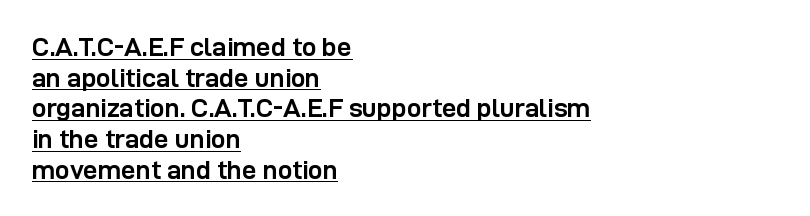
Q: Is the text bold? A: Yes.
Q: Is the text italic (slanted)? A: No, it is upright.
Q: Is the text underlined? A: Yes.
Q: How is the paragraph aligned? A: Left-aligned.
Q: Is the spacing between letters normal or unusually wide? A: Normal.
